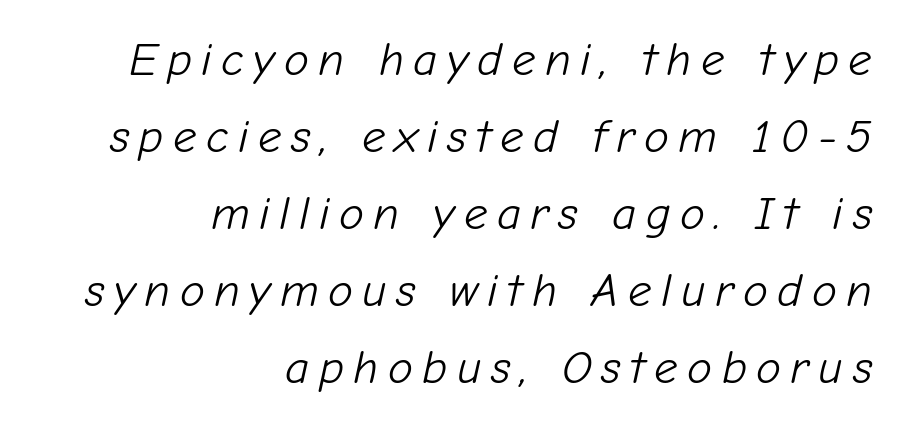
Q: Is the text bold? A: No.
Q: Is the text italic (slanted)? A: Yes, it leans right by about 12 degrees.
Q: Is the text underlined? A: No.
Q: How is the paragraph aligned? A: Right-aligned.
Q: Is the spacing between letters normal or unusually wide? A: Unusually wide.
Q: Is the spacing between lines tight, normal or loose? A: Normal.
Q: Width (condensed, normal, or wide)? A: Normal.
Q: Stroke contrast? A: Low.
Q: x-height? A: Medium.
Q: Monospaced? A: No.
